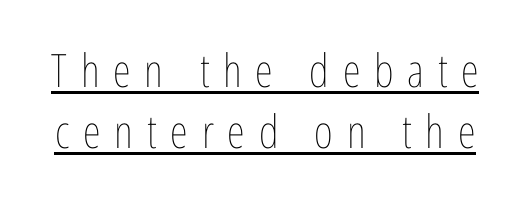
{"italic": "no", "bold": "no", "weight": "thin", "width": "condensed", "stroke_contrast": "low", "x_height": "medium", "monospaced": "no", "underline": "yes", "line_spacing": "normal", "line_spacing_ratio": 1.32, "letter_spacing": "wide", "letter_spacing_em": 0.3, "glyph_px": 46}
